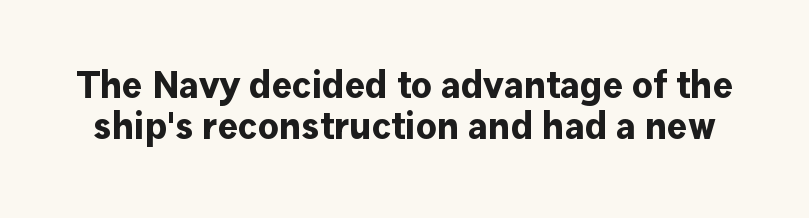
Q: Is the text bold? A: Yes.
Q: Is the text italic (slanted)? A: No, it is upright.
Q: Is the typeface a serif or a sans-serif typeface? A: Sans-serif.
Q: Is the text underlined? A: No.
Q: Is the spacing between letters normal or unusually wide? A: Normal.
Q: Is the spacing between lines tight, normal or loose? A: Tight.
Q: Width (condensed, normal, or wide)? A: Normal.
Q: Stroke contrast? A: Low.
Q: x-height? A: Medium.
Q: Monospaced? A: No.
